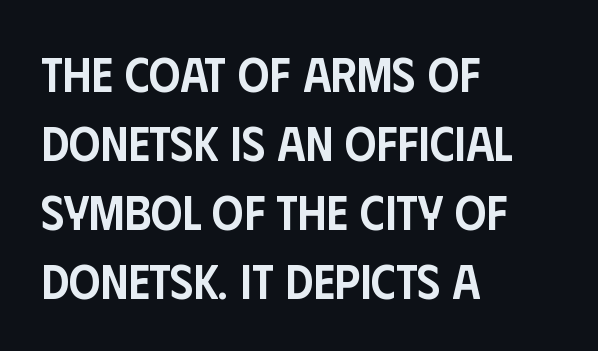
{"serif": "no", "italic": "no", "bold": "semi", "weight": "semibold", "width": "condensed", "stroke_contrast": "low", "x_height": "large", "monospaced": "no", "underline": "no", "align": "left", "line_spacing": "normal", "line_spacing_ratio": 1.41, "letter_spacing": "normal", "letter_spacing_em": 0.0, "glyph_px": 49}
